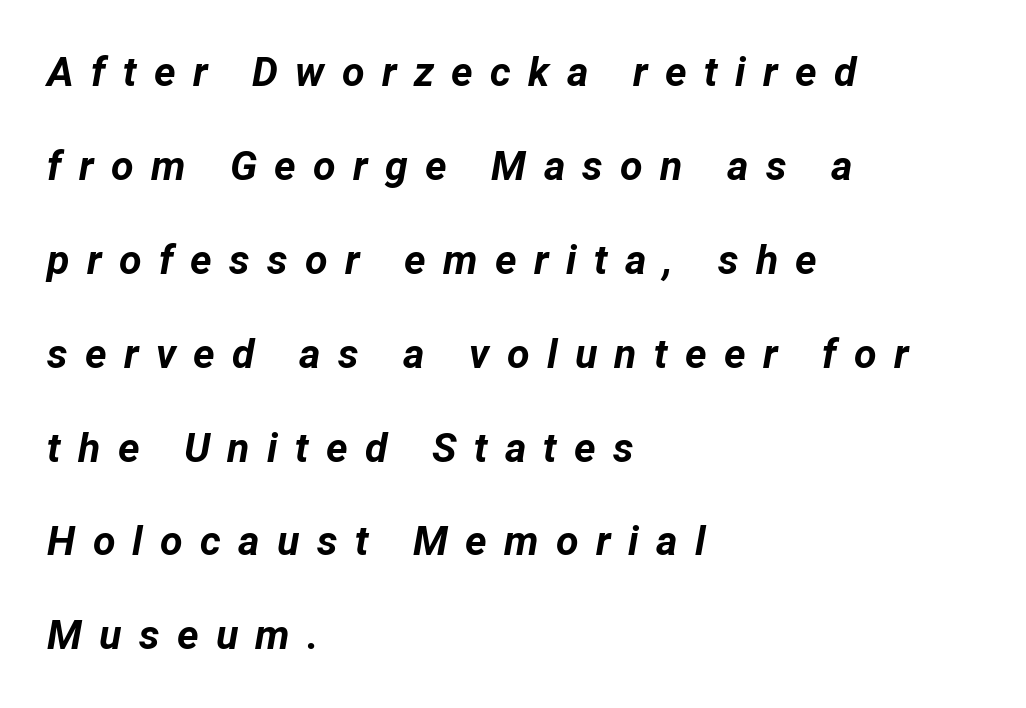
The passage shown leans; its letterforms are oblique. Line spacing here is loose. As a designer I'd log this as weight 700, bold. Substantial extra tracking has been applied to these lines.
